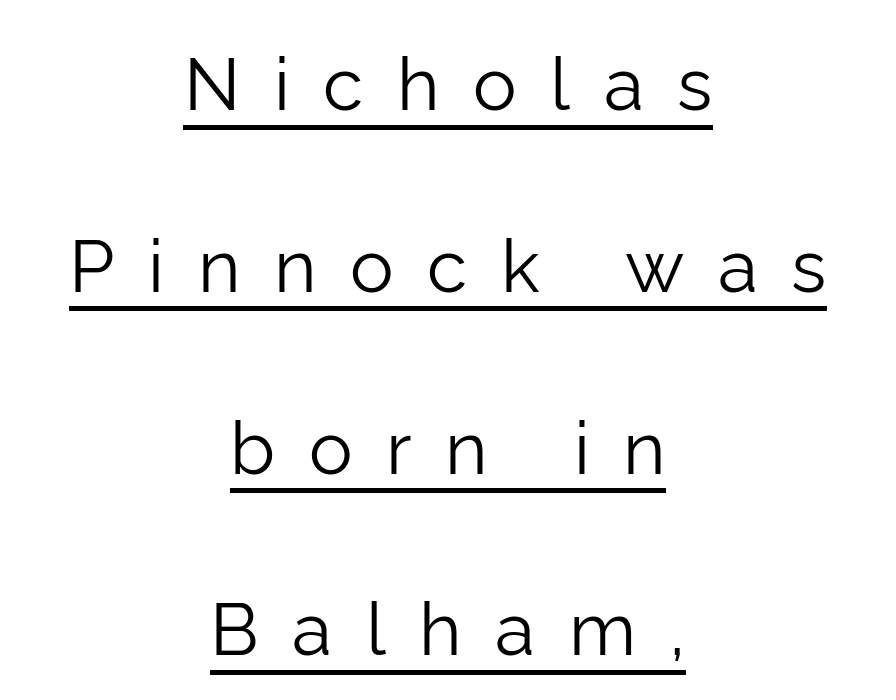
Every row of glyphs is offset so its center matches the block's center. Students, note that the glyphs here are deliberately spaced far apart. Underlining? Definitely there. Vertically, the passage feels expansive, rows floating well apart. Spacing verdict: proportional, widths tailored to each character.
